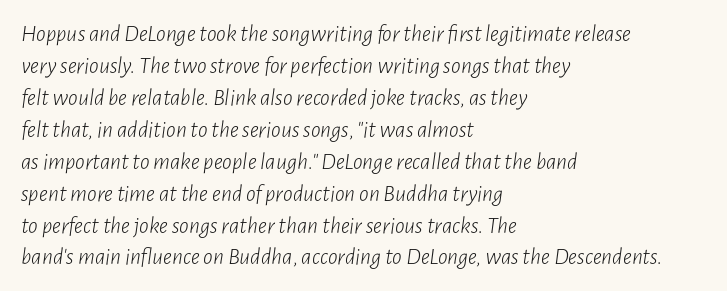
{"italic": "yes", "lean": "right", "slant_degrees": 7, "bold": "no", "underline": "no", "align": "left", "line_spacing": "normal", "line_spacing_ratio": 1.33, "letter_spacing": "normal", "letter_spacing_em": 0.0, "glyph_px": 24}
